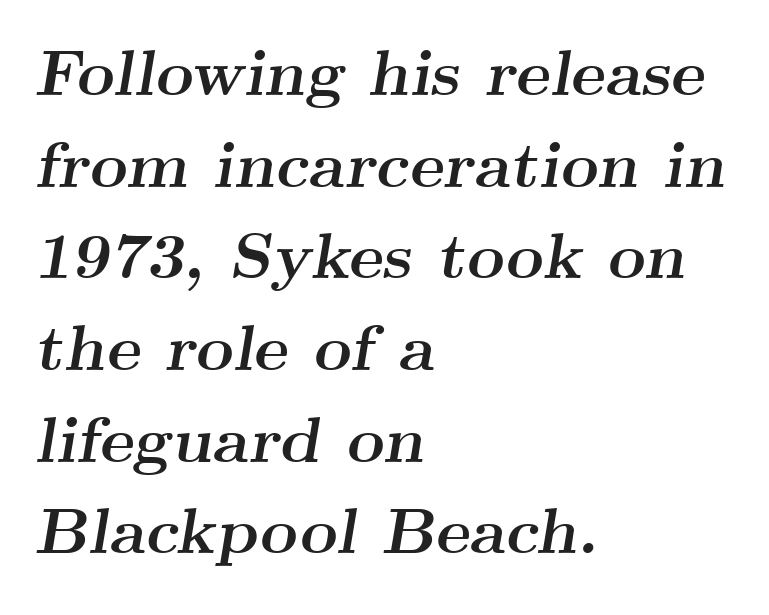
Q: Is the text bold? A: Yes.
Q: Is the text italic (slanted)? A: Yes, it leans right by about 9 degrees.
Q: Is the typeface a serif or a sans-serif typeface? A: Serif.
Q: Is the text underlined? A: No.
Q: How is the paragraph aligned? A: Left-aligned.
Q: Is the spacing between letters normal or unusually wide? A: Normal.
Q: Is the spacing between lines tight, normal or loose? A: Normal.
Q: Width (condensed, normal, or wide)? A: Wide.
Q: Stroke contrast? A: Medium.
Q: x-height? A: Small.
Q: Monospaced? A: No.
